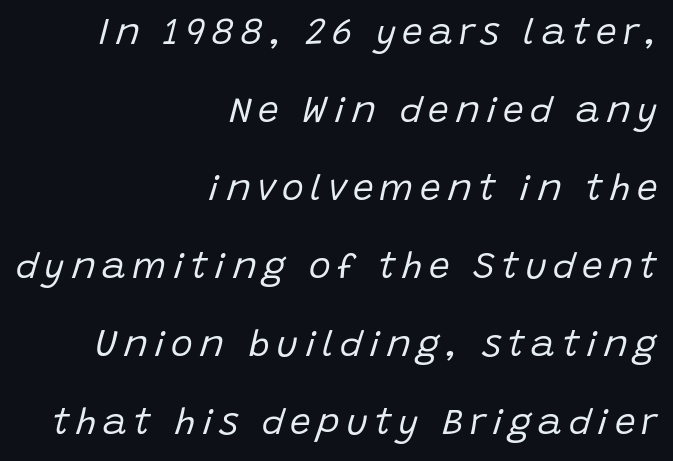
Q: Is the text bold? A: No.
Q: Is the text italic (slanted)? A: Yes, it leans right by about 15 degrees.
Q: Is the text underlined? A: No.
Q: How is the paragraph aligned? A: Right-aligned.
Q: Is the spacing between lines tight, normal or loose? A: Loose.
Q: Width (condensed, normal, or wide)? A: Normal.
Q: Stroke contrast? A: Low.
Q: x-height? A: Large.
Q: Monospaced? A: No.
